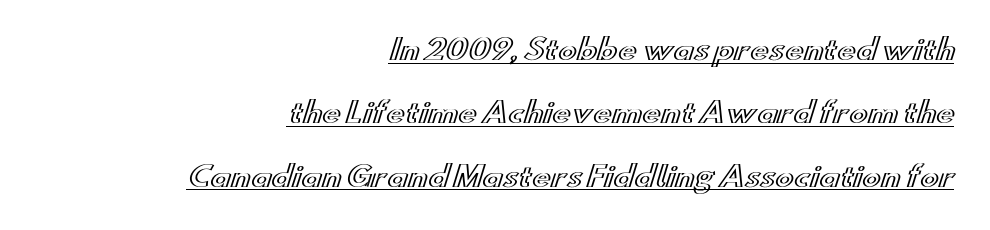
Spacing between characters is what you'd get straight out of the box. The block of text is sparse from top to bottom, with ample space between rows. The sample's only ornament is a line tracing under the words.
